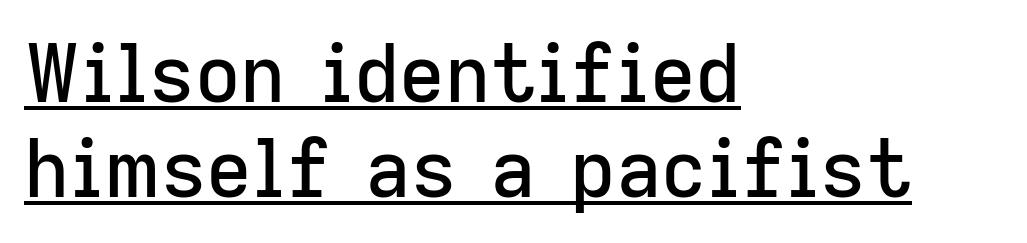
{"serif": "no", "italic": "no", "width": "normal", "stroke_contrast": "low", "x_height": "medium", "monospaced": "no", "underline": "yes", "align": "left", "line_spacing_ratio": 1.2, "letter_spacing": "normal", "letter_spacing_em": 0.0, "glyph_px": 79}
